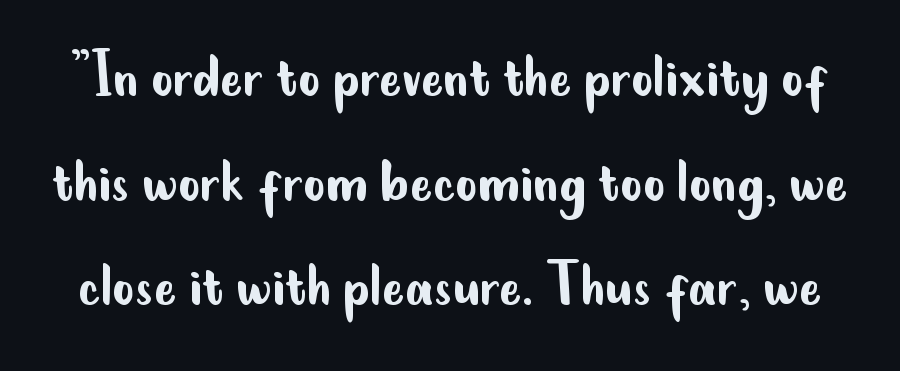
Do the letters lean? They stand straight. The line texture is even and compact thanks to regular tracking. Interline gaps are of average width in this sample. Counters stay open thanks to moderate or lighter strokes.
